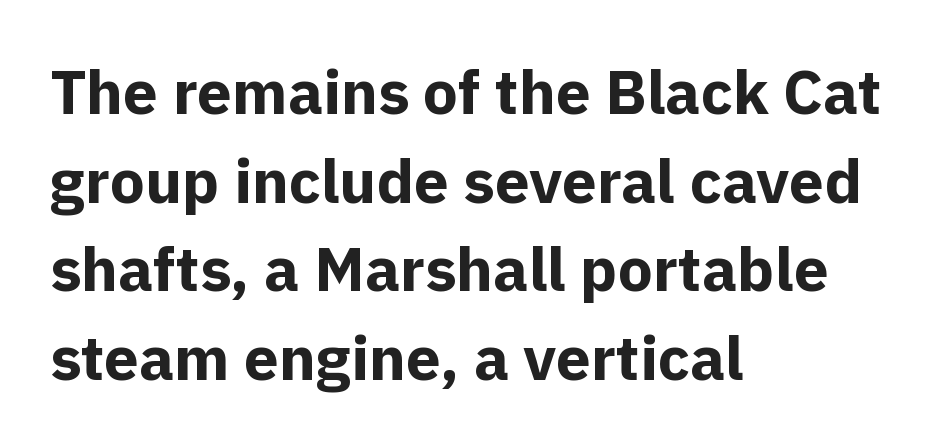
The image shows 62 px bold sans-serif type, upright; set left-aligned, normal line spacing (1.43x), normal letter spacing, not underlined; a medium x-height.
